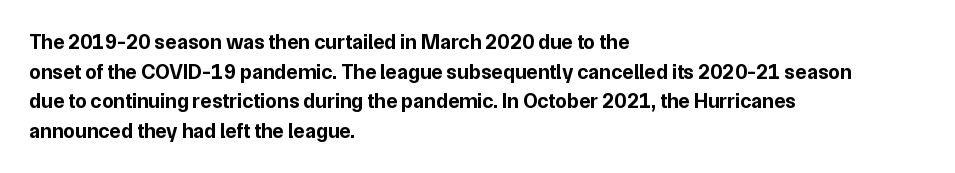
Q: Is the text bold? A: Yes.
Q: Is the text italic (slanted)? A: No, it is upright.
Q: Is the text underlined? A: No.
Q: How is the paragraph aligned? A: Left-aligned.
Q: Is the spacing between letters normal or unusually wide? A: Normal.
Q: Is the spacing between lines tight, normal or loose? A: Normal.
